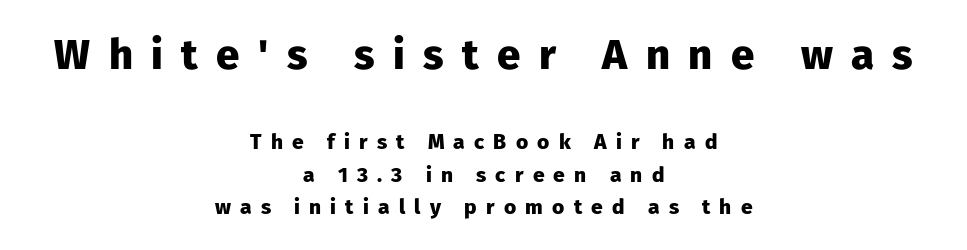
Q: Is the text bold? A: Yes.
Q: Is the text italic (slanted)? A: No, it is upright.
Q: Is the typeface a serif or a sans-serif typeface? A: Sans-serif.
Q: Is the text underlined? A: No.
Q: How is the paragraph aligned? A: Centered.
Q: Is the spacing between letters normal or unusually wide? A: Unusually wide.
Q: Is the spacing between lines tight, normal or loose? A: Normal.
Q: Which block of text is set in a larger size, the first (top) or the second (bottom)? A: The first (top) one.
Q: Width (condensed, normal, or wide)? A: Normal.
Q: Stroke contrast? A: Low.
Q: x-height? A: Medium.
Q: Monospaced? A: No.
